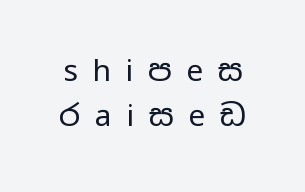
Each letter's strokes conclude bluntly, with no projecting serifs. Compared with a typical body face, this is equally light or lighter still. Varying glyph widths throughout — classic text-font behaviour. Do the letters lean? They stand straight.
